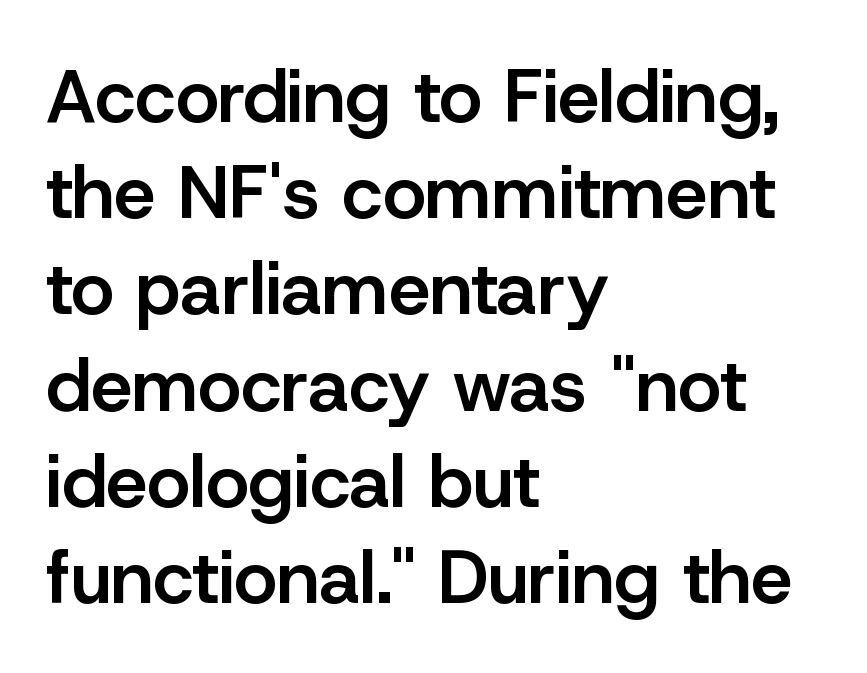
This is the regular roman posture of the typeface. Nope, no serifs anywhere on these letters. Clear beneath every line of the passage. The compositor pushed each line to the left boundary.
